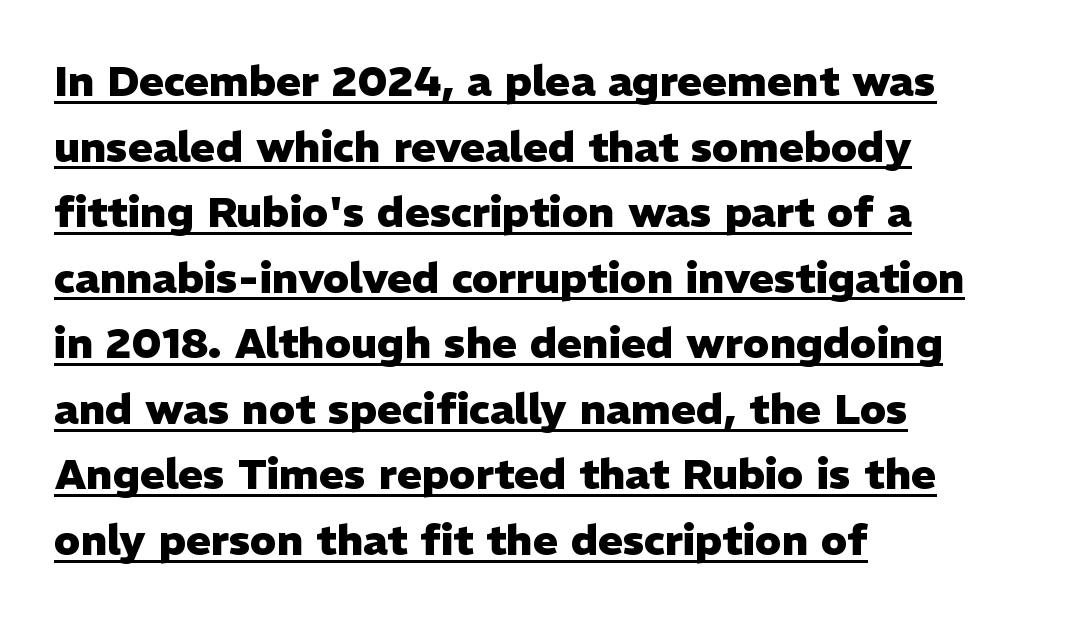
{"serif": "no", "italic": "no", "bold": "yes", "weight": "heavy", "width": "normal", "stroke_contrast": "low", "x_height": "medium", "monospaced": "no", "underline": "yes", "align": "left", "line_spacing": "normal", "line_spacing_ratio": 1.56, "letter_spacing": "normal", "letter_spacing_em": 0.0, "glyph_px": 42}
